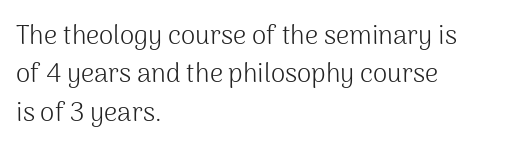
The image shows 26 px text type, upright; set left-aligned, normal line spacing (1.48x), normal letter spacing, not underlined.
